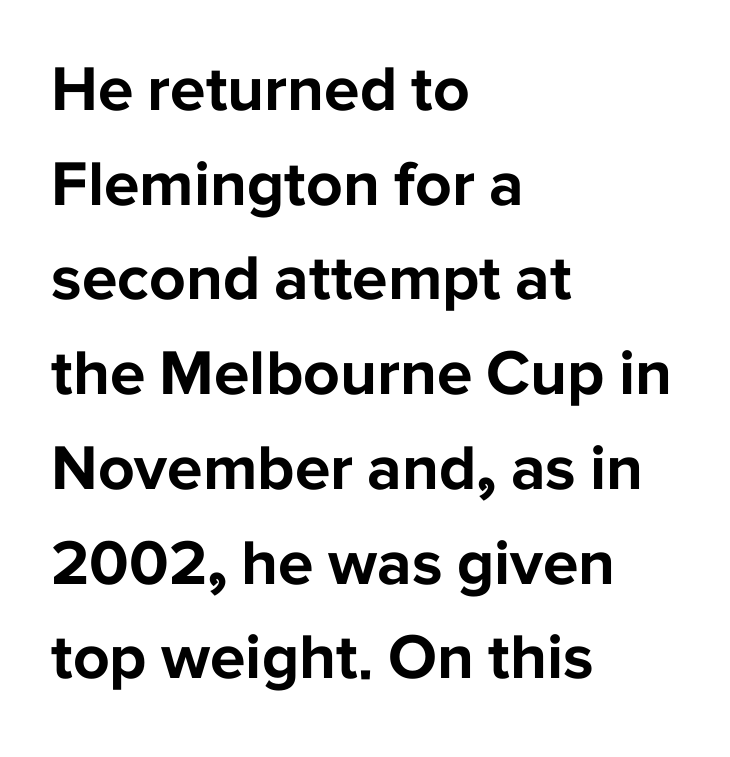
Is this a sans? Yes — the strokes have no serifs. Is the letter spacing exaggerated? No — it looks like the ordinary default. A typesetter would call this leading conventional body-copy spacing. Chunky letters — that's bold for sure. Note the varied advance widths — an 'i' is clearly narrower than an 'm'.
